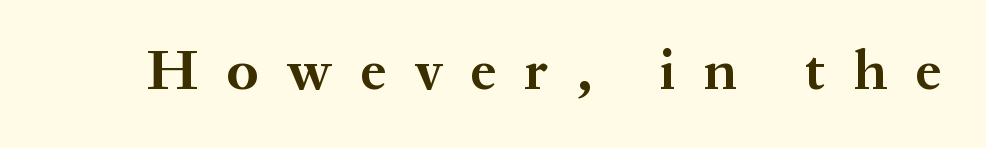
Notice how the stems are strictly vertical — no italics here. A dark, heavy texture on the line: the type is bold. Observe the serifs anchoring each vertical stroke in this sample. No word sits above an underline. Each letter keeps its own natural width here, so spacing adapts to shape.
